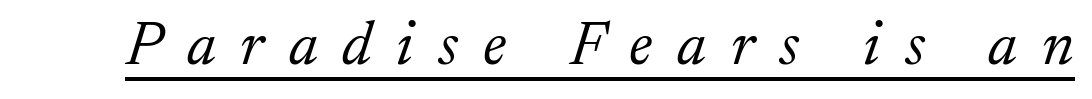
{"serif": "yes", "italic": "yes", "lean": "right", "slant_degrees": 17, "bold": "no", "weight": "light", "width": "normal", "stroke_contrast": "low", "x_height": "medium", "monospaced": "no", "underline": "yes", "letter_spacing": "wide", "letter_spacing_em": 0.4, "glyph_px": 62}
